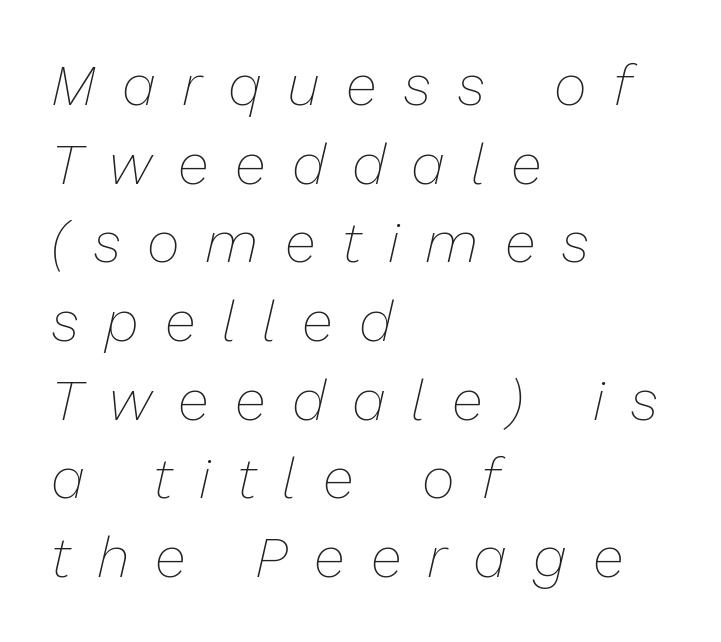
Q: Is the text bold? A: No.
Q: Is the text italic (slanted)? A: Yes, it leans right by about 13 degrees.
Q: Is the text underlined? A: No.
Q: How is the paragraph aligned? A: Left-aligned.
Q: Is the spacing between letters normal or unusually wide? A: Unusually wide.
Q: Is the spacing between lines tight, normal or loose? A: Normal.
Q: Width (condensed, normal, or wide)? A: Normal.
Q: Stroke contrast? A: Low.
Q: x-height? A: Medium.
Q: Monospaced? A: No.
